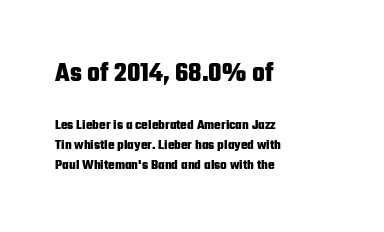
The image shows 27 px bold type, upright; set left-aligned, normal line spacing (1.43x), normal letter spacing, not underlined; the first (top) block is 1.93x larger.
